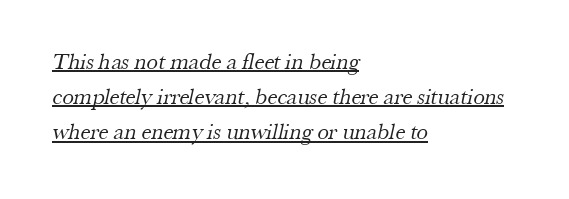
Like a heading marked for emphasis, these lines bear an underscore. The characters are drawn with everyday or finer stroke widths. One glance says typical: line gaps are just what's usual. Students, note that the glyphs here touch the page at normal intervals.
